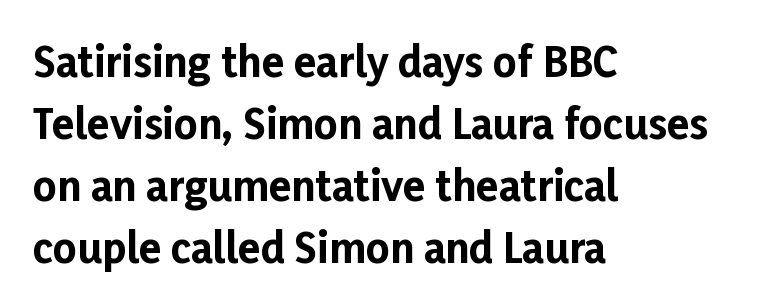
{"serif": "no", "italic": "no", "bold": "yes", "weight": "bold", "width": "normal", "stroke_contrast": "low", "x_height": "medium", "monospaced": "no", "underline": "no", "align": "left", "line_spacing": "normal", "line_spacing_ratio": 1.51, "letter_spacing": "normal", "letter_spacing_em": 0.0, "glyph_px": 41}
